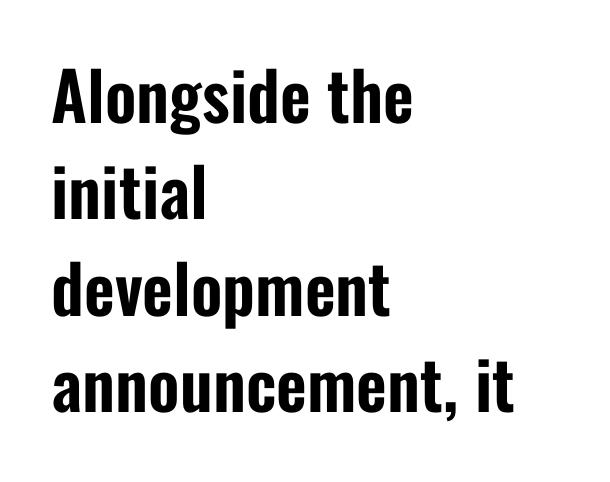
The image shows 67 px condensed sans-serif type, upright; set left-aligned, normal line spacing (1.44x), normal letter spacing, not underlined; low stroke contrast and a medium x-height.
